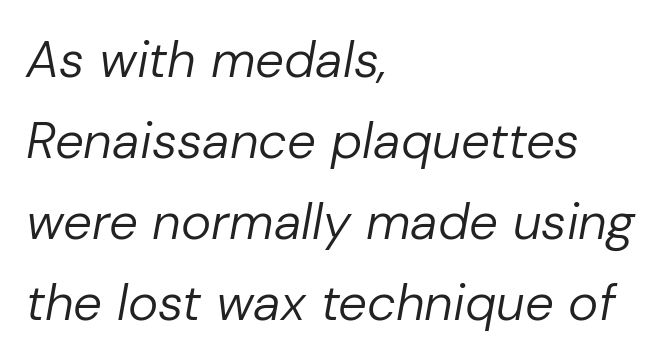
{"italic": "yes", "lean": "right", "slant_degrees": 10, "bold": "no", "weight": "regular", "width": "normal", "stroke_contrast": "low", "x_height": "medium", "monospaced": "no", "underline": "no", "align": "left", "line_spacing": "normal", "line_spacing_ratio": 1.59, "letter_spacing": "normal", "letter_spacing_em": 0.0, "glyph_px": 51}
